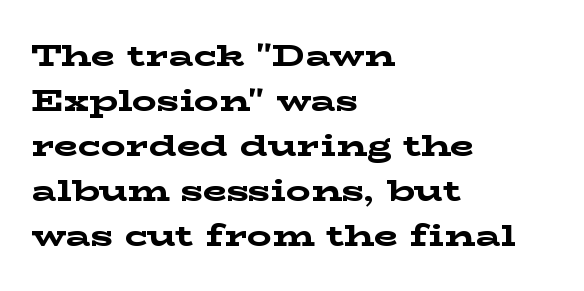
The image shows 31 px bold, wide serif type, upright; set left-aligned, normal line spacing (1.45x), normal letter spacing, not underlined; low stroke contrast and a medium x-height.
